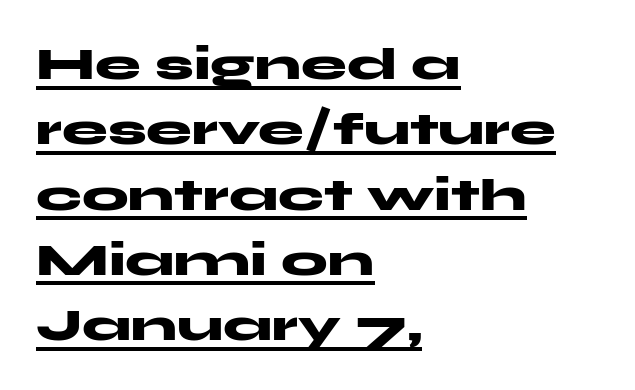
The image shows 46 px heavy, wide sans-serif type, upright; set left-aligned, normal line spacing (1.42x), normal letter spacing, underlined; medium stroke contrast and a medium x-height.
